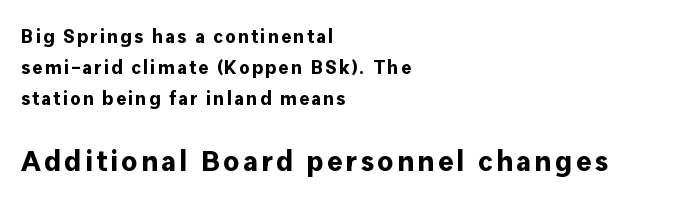
The composition opens small and finishes big. A typesetter would call this proportional, since set widths differ per character. The string is rendered with underlining switched off. No italicization has been applied; the sample stays upright. This rendering employs a face without finishing strokes, i.e., a sans-serif.
